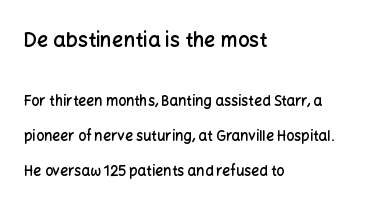
Q: Is the text bold? A: Semi-bold.
Q: Is the text italic (slanted)? A: No, it is upright.
Q: Is the text underlined? A: No.
Q: How is the paragraph aligned? A: Left-aligned.
Q: Is the spacing between letters normal or unusually wide? A: Normal.
Q: Is the spacing between lines tight, normal or loose? A: Loose.
Q: Which block of text is set in a larger size, the first (top) or the second (bottom)? A: The first (top) one.
